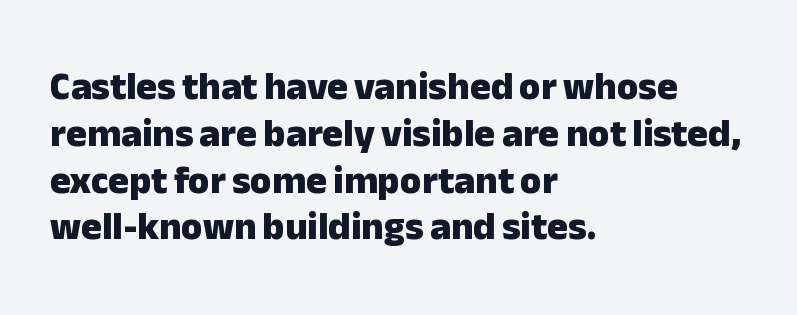
Q: Is the text bold? A: Yes.
Q: Is the text italic (slanted)? A: No, it is upright.
Q: Is the typeface a serif or a sans-serif typeface? A: Sans-serif.
Q: Is the text underlined? A: No.
Q: How is the paragraph aligned? A: Left-aligned.
Q: Is the spacing between letters normal or unusually wide? A: Normal.
Q: Width (condensed, normal, or wide)? A: Normal.
Q: Stroke contrast? A: Low.
Q: x-height? A: Medium.
Q: Monospaced? A: No.
